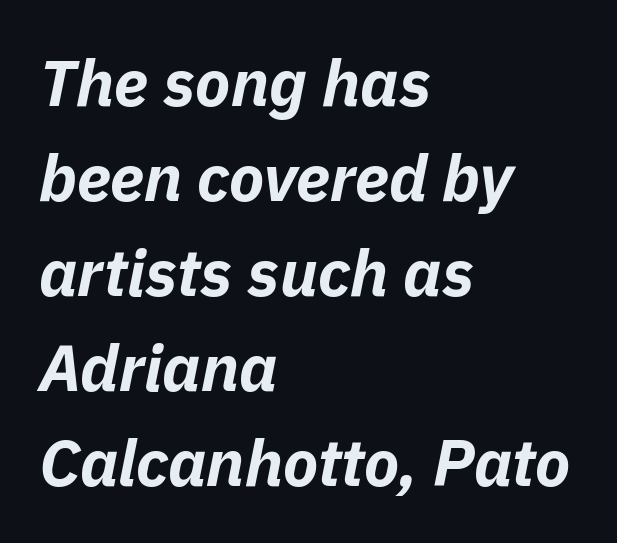
Type without underlining. In terms of letterspacing, this is plain default setting. Does the weight exceed regular? Yes, all the way to bold. The passage shown is typed in a proportional face where columns would drift. This sample keeps an unexceptional amount of space between lines. When letters slant like this, we call the style italic.
